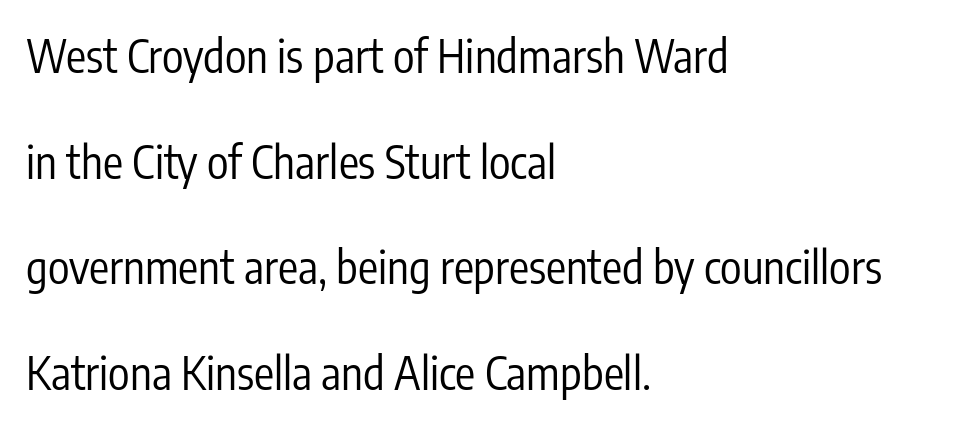
The image shows 45 px regular-weight, condensed sans-serif type, upright; set left-aligned, loose line spacing (2.35x), normal letter spacing, not underlined; low stroke contrast and a medium x-height.
